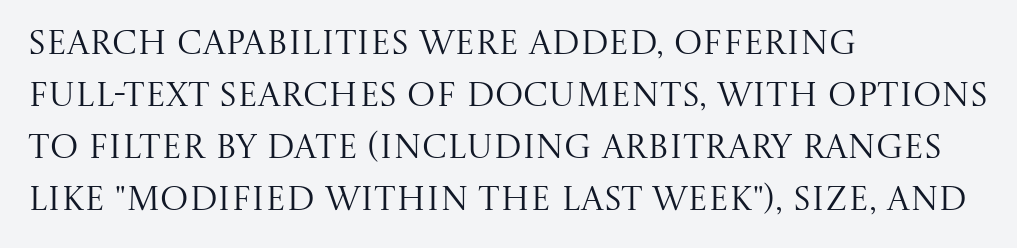
The space beneath each line is pristine and unruled. The face looks like a standard text weight, possibly lighter. Tracking value appears to be zero — textbook default spacing. Unlike italic type, these characters show no tilt at all. The paragraph shown leans on its left margin. Spacing verdict: proportional, widths tailored to each character.
